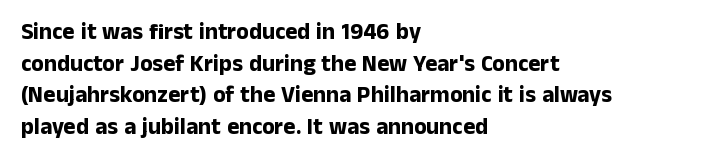
The lines are quadded left. Regular leading. Nothing unusual about the tracking: characters are spaced as the font intends. The font is running at its bold setting. Tall strokes in this sample are plumb rather than angled.
